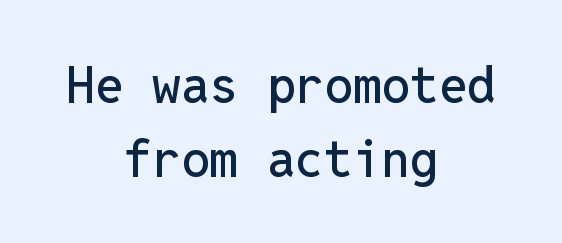
The image shows 51 px sans-serif type, upright, monospaced; set centered, normal line spacing (1.45x), normal letter spacing, not underlined; low stroke contrast and a medium x-height.
